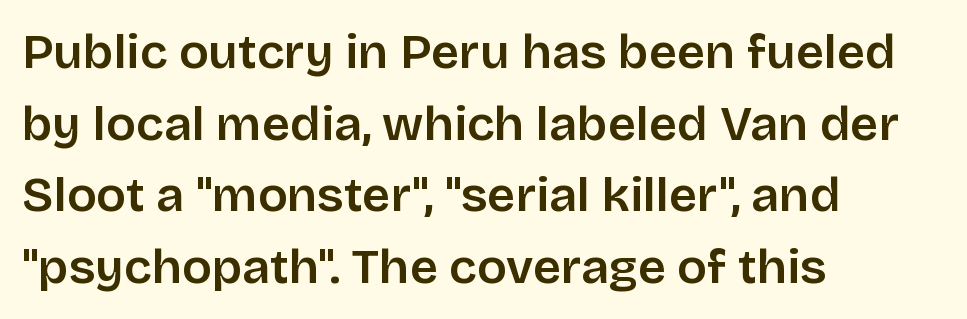
{"serif": "no", "italic": "no", "bold": "semi", "weight": "semibold", "width": "normal", "stroke_contrast": "low", "x_height": "large", "monospaced": "no", "underline": "no", "align": "left", "line_spacing": "normal", "line_spacing_ratio": 1.46, "letter_spacing": "normal", "letter_spacing_em": 0.0, "glyph_px": 49}
